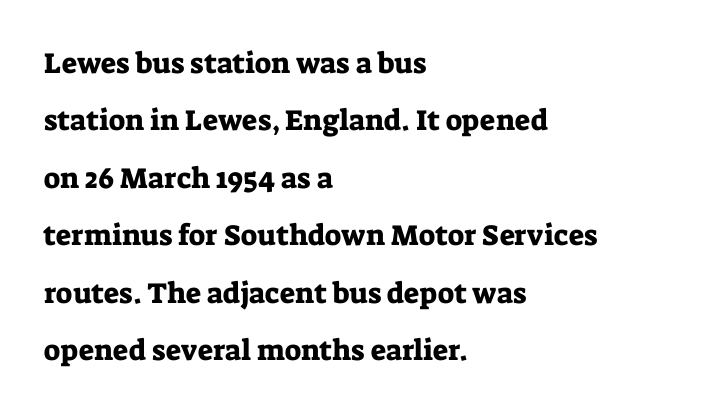
The passage shown is not underscored anywhere. Do the letters lean? They stand straight. Glyph-to-glyph distance matches everyday printed text. Compared with a centered layout, this one pins lines to the left instead. This rendering employs a face with finishing strokes, i.e., a serif.
